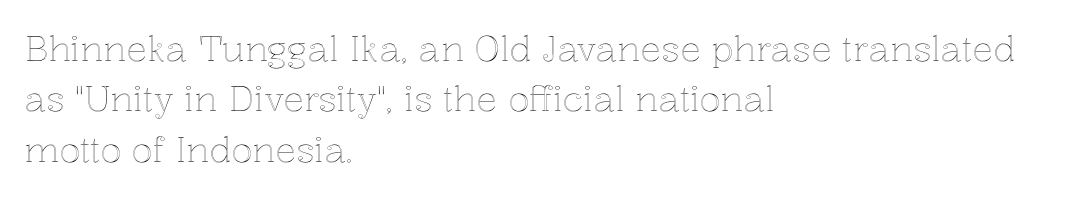
Teacher's note: observe the even left margin — that is flush-left alignment. This sample has the flowing, uneven cadence of proportional lettering. In terms of leading, this rendering sits right in the middle. The strip under each line holds only bare page. Is the letter spacing exaggerated? No — it looks like the ordinary default. The typography opts for an upright posture over an oblique one.
